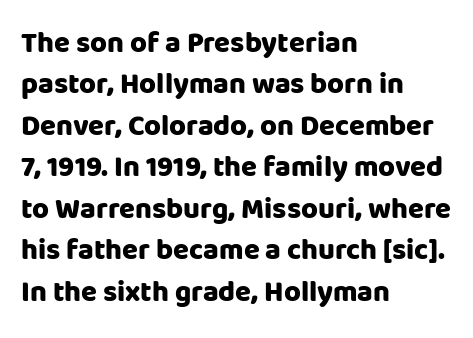
The image shows 29 px heavy sans-serif type, upright; set left-aligned, normal line spacing (1.43x), normal letter spacing, not underlined; low stroke contrast and a large x-height.
